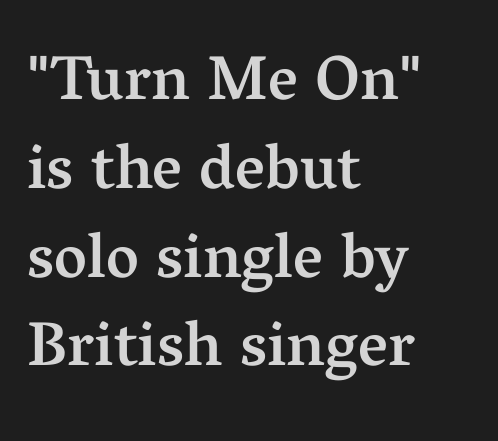
The image shows 63 px semibold serif type, upright; set left-aligned, normal line spacing (1.41x), normal letter spacing, not underlined; medium stroke contrast and a medium x-height.
